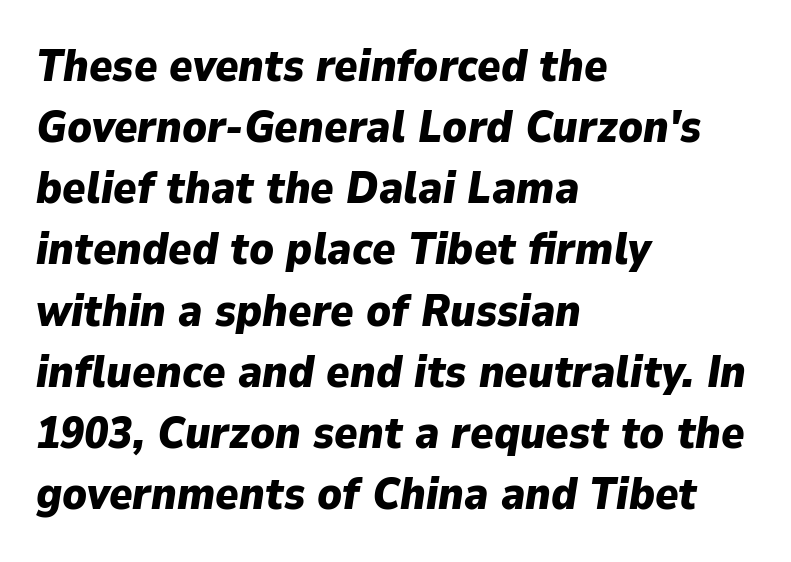
Q: Is the text bold? A: Yes.
Q: Is the text italic (slanted)? A: Yes, it leans right by about 9 degrees.
Q: Is the text underlined? A: No.
Q: How is the paragraph aligned? A: Left-aligned.
Q: Is the spacing between letters normal or unusually wide? A: Normal.
Q: Is the spacing between lines tight, normal or loose? A: Normal.
Q: Width (condensed, normal, or wide)? A: Normal.
Q: Stroke contrast? A: Low.
Q: x-height? A: Medium.
Q: Monospaced? A: No.
